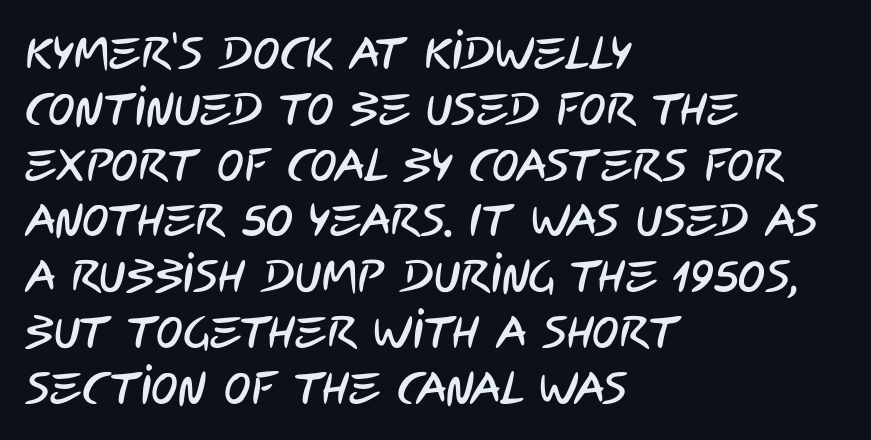
The image shows 45 px condensed sans-serif type; set left-aligned, line spacing 1.24x, normal letter spacing, not underlined; low stroke contrast and a large x-height.
